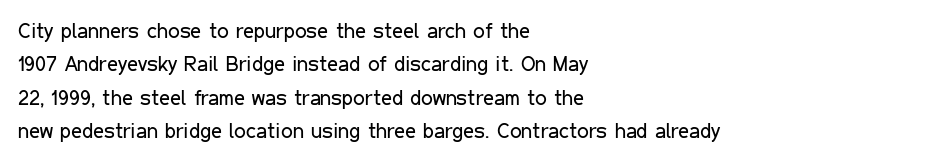
How would I describe the line gaps? Plain and ordinary. Weight: in the light-to-regular range. The type is set solid horizontally, with unmodified tracking. The lines are quadded left.
